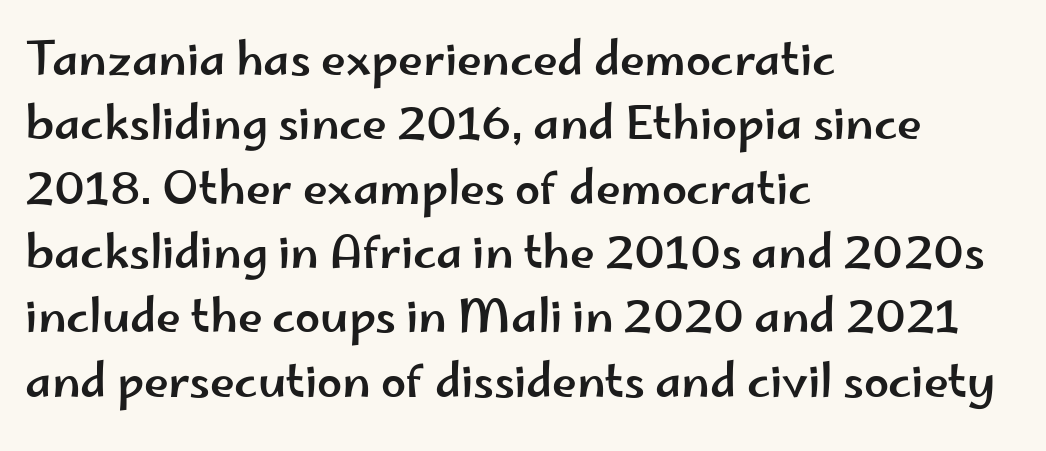
Q: Is the text italic (slanted)? A: No, it is upright.
Q: Is the typeface a serif or a sans-serif typeface? A: Sans-serif.
Q: Is the text underlined? A: No.
Q: How is the paragraph aligned? A: Left-aligned.
Q: Is the spacing between letters normal or unusually wide? A: Normal.
Q: Is the spacing between lines tight, normal or loose? A: Normal.
Q: Width (condensed, normal, or wide)? A: Wide.
Q: Stroke contrast? A: Low.
Q: x-height? A: Small.
Q: Monospaced? A: No.
